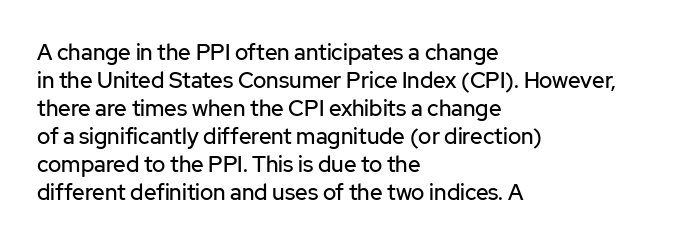
In terms of leading, this rendering sits right in the middle. Do the letters lean? They stand straight. These lines stack with their left ends in a neat column. The zone under the glyphs is completely vacant. The letters sit at their default tracking, neither squeezed nor spread.
